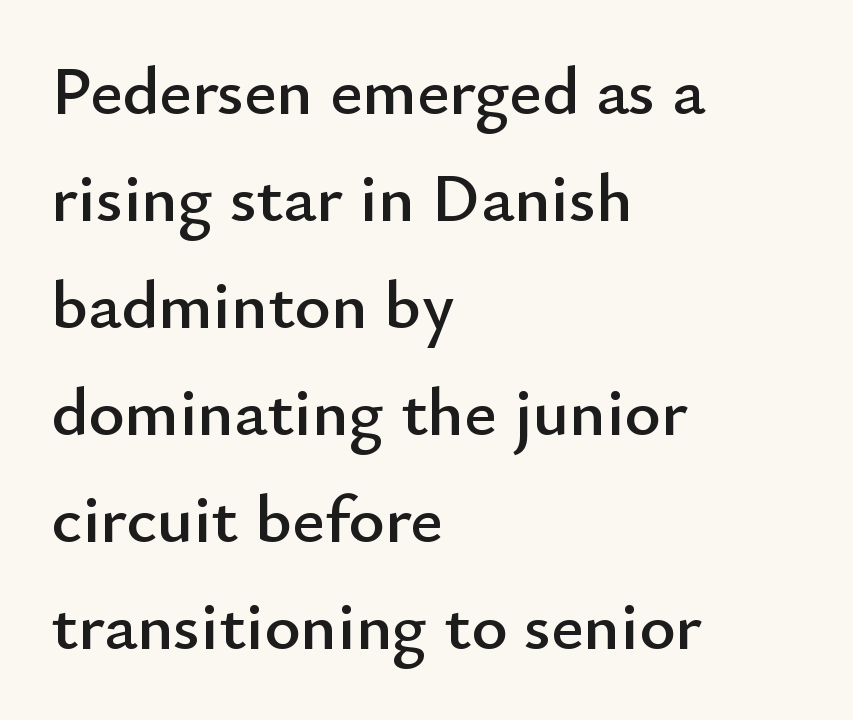
Interline gaps are of average width in this sample. Honestly, the letter spacing is just normal — you wouldn't notice it. The passage is arranged the way most books set body copy — flush left. Lines of text with bare space underneath. Each letter's strokes conclude bluntly, with no projecting serifs.
